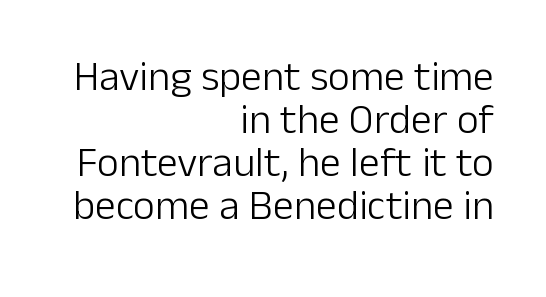
{"serif": "no", "italic": "no", "bold": "no", "weight": "light", "width": "normal", "stroke_contrast": "low", "x_height": "medium", "monospaced": "no", "underline": "no", "align": "right", "line_spacing": "tight", "line_spacing_ratio": 1.02, "letter_spacing": "normal", "letter_spacing_em": 0.0, "glyph_px": 42}
